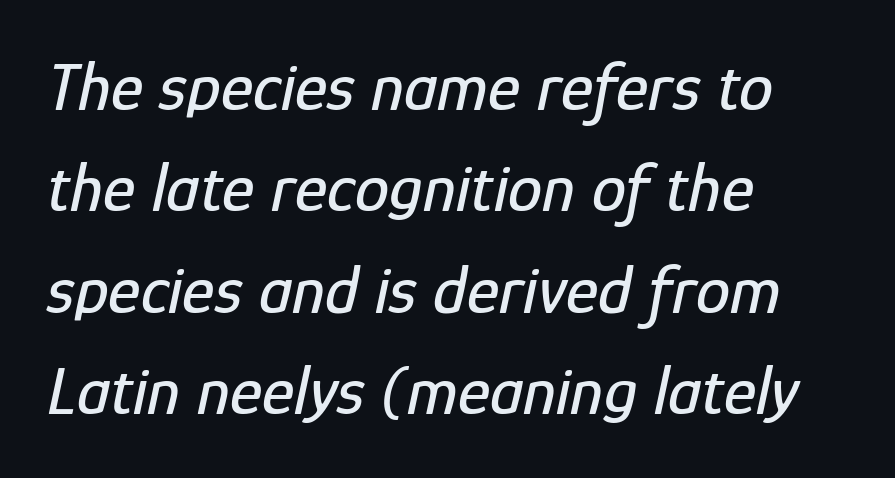
{"italic": "yes", "lean": "right", "slant_degrees": 12, "width": "condensed", "stroke_contrast": "low", "x_height": "medium", "monospaced": "no", "underline": "no", "align": "left", "line_spacing": "normal", "line_spacing_ratio": 1.47, "letter_spacing": "normal", "letter_spacing_em": 0.0, "glyph_px": 69}
